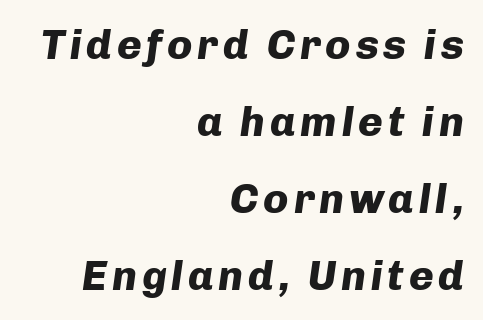
The passage shown leans; its letterforms are oblique. Does the weight exceed regular? Yes, all the way to bold. The letters advance in unequal steps, a hallmark of proportional type. The words here are not underlined. Every row of glyphs terminates at an identical x-position on the right.
